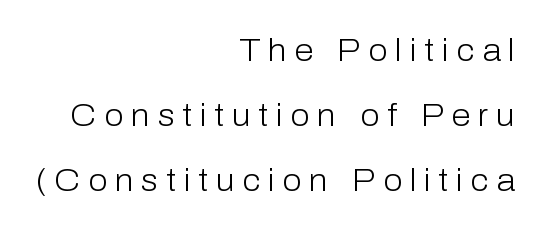
{"serif": "no", "italic": "no", "bold": "no", "weight": "light", "width": "normal", "stroke_contrast": "low", "x_height": "medium", "monospaced": "no", "underline": "no", "align": "right", "line_spacing": "loose", "line_spacing_ratio": 2.09, "letter_spacing": "wide", "letter_spacing_em": 0.25, "glyph_px": 31}
